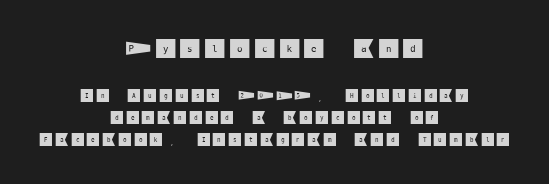
Honestly, the row spacing looks completely unremarkable. A typesetter would mark this as roman, not italic. A centered setting, common on invitations and titles, is used for this passage. Underline: absent. Here the first block reads like a headline and the second like body copy.
